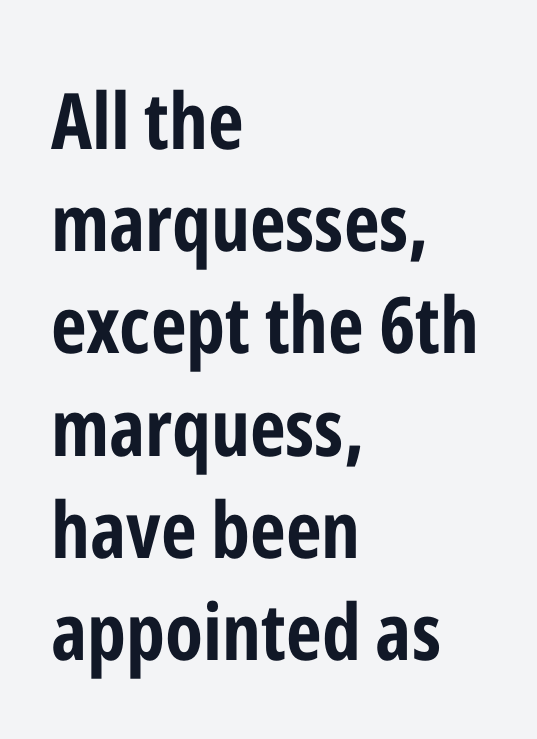
The image shows 78 px bold, condensed sans-serif type, upright; set left-aligned, normal line spacing (1.31x), normal letter spacing, not underlined; low stroke contrast and a medium x-height.
